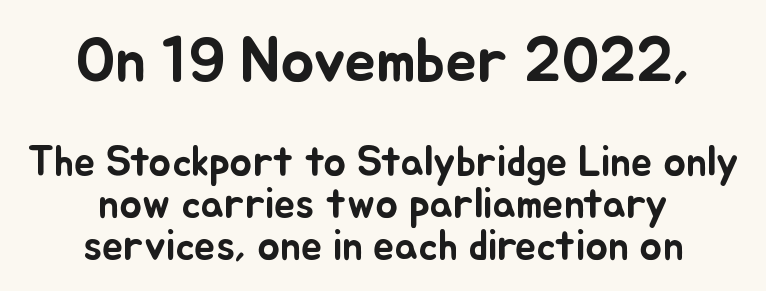
Q: Is the text italic (slanted)? A: No, it is upright.
Q: Is the text underlined? A: No.
Q: How is the paragraph aligned? A: Centered.
Q: Is the spacing between letters normal or unusually wide? A: Normal.
Q: Is the spacing between lines tight, normal or loose? A: Tight.
Q: Which block of text is set in a larger size, the first (top) or the second (bottom)? A: The first (top) one.
Q: Width (condensed, normal, or wide)? A: Normal.
Q: Stroke contrast? A: Low.
Q: x-height? A: Small.
Q: Monospaced? A: No.
